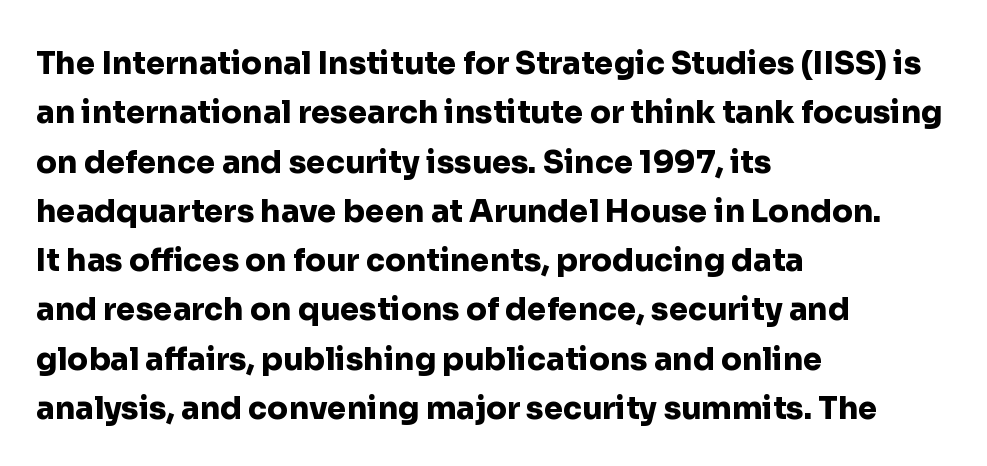
{"serif": "no", "italic": "no", "bold": "yes", "weight": "heavy", "width": "normal", "stroke_contrast": "low", "x_height": "medium", "monospaced": "no", "underline": "no", "align": "left", "line_spacing": "normal", "line_spacing_ratio": 1.59, "letter_spacing": "normal", "letter_spacing_em": 0.0, "glyph_px": 31}
